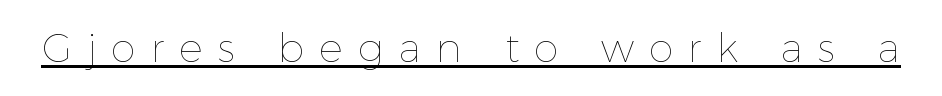
Q: Is the text bold? A: No.
Q: Is the text italic (slanted)? A: No, it is upright.
Q: Is the text underlined? A: Yes.
Q: Is the spacing between letters normal or unusually wide? A: Unusually wide.
Q: Width (condensed, normal, or wide)? A: Normal.
Q: x-height? A: Medium.
Q: Monospaced? A: No.
